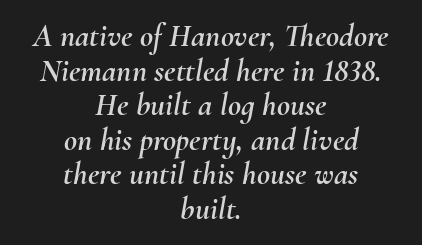
Q: Is the text italic (slanted)? A: Yes, it leans right by about 10 degrees.
Q: Is the text underlined? A: No.
Q: How is the paragraph aligned? A: Centered.
Q: Is the spacing between letters normal or unusually wide? A: Normal.
Q: Is the spacing between lines tight, normal or loose? A: Tight.
Q: Width (condensed, normal, or wide)? A: Normal.
Q: Stroke contrast? A: Medium.
Q: x-height? A: Small.
Q: Monospaced? A: No.
